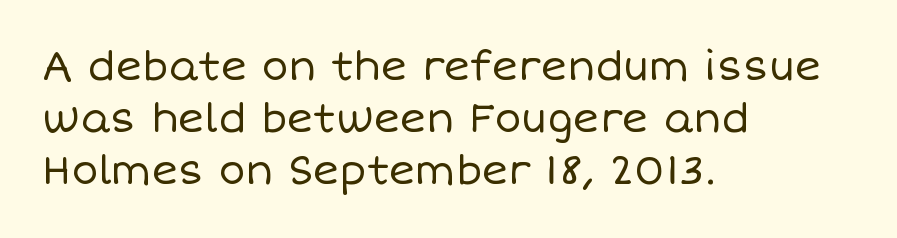
{"italic": "no", "bold": "no", "weight": "regular", "width": "normal", "stroke_contrast": "low", "x_height": "large", "monospaced": "no", "underline": "no", "align": "left", "line_spacing": "normal", "line_spacing_ratio": 1.3, "letter_spacing": "normal", "letter_spacing_em": 0.0, "glyph_px": 40}
